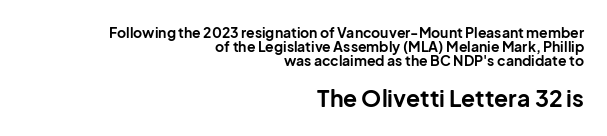
The image shows 23 px bold type, upright; set right-aligned, tight line spacing (0.99x), normal letter spacing, not underlined; the second (bottom) block is 1.64x larger.
